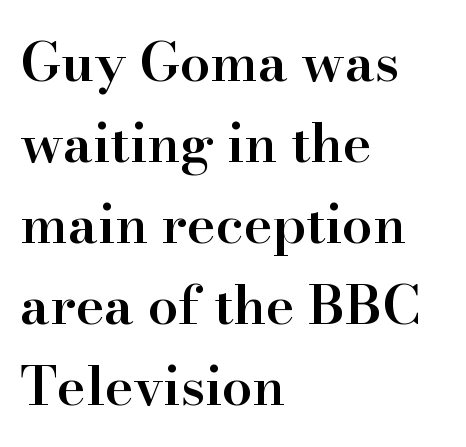
The image shows 54 px semibold serif type, upright; set left-aligned, normal line spacing (1.5x), normal letter spacing, not underlined; high stroke contrast and a small x-height.
